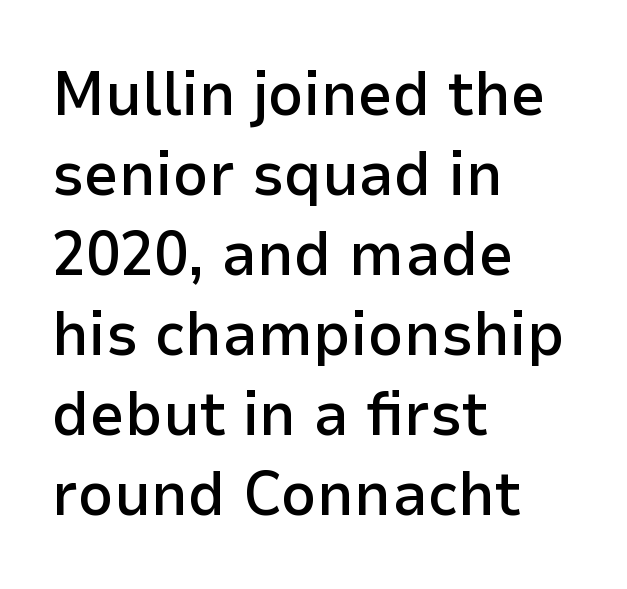
Q: Is the text bold? A: Semi-bold.
Q: Is the text italic (slanted)? A: No, it is upright.
Q: Is the typeface a serif or a sans-serif typeface? A: Sans-serif.
Q: Is the text underlined? A: No.
Q: How is the paragraph aligned? A: Left-aligned.
Q: Is the spacing between letters normal or unusually wide? A: Normal.
Q: Is the spacing between lines tight, normal or loose? A: Normal.
Q: Width (condensed, normal, or wide)? A: Normal.
Q: Stroke contrast? A: Low.
Q: x-height? A: Medium.
Q: Monospaced? A: No.
